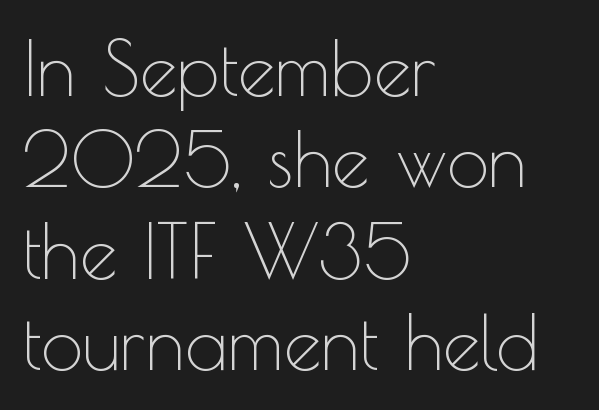
Does extra space separate the letters? No, they use regular spacing. No heavy texture on the line: the type isn't bold. This sample uses an upright cut, with every glyph sitting square on the baseline. The typesetter chose a ragged-right arrangement here. Beneath every word, the page is bare.
